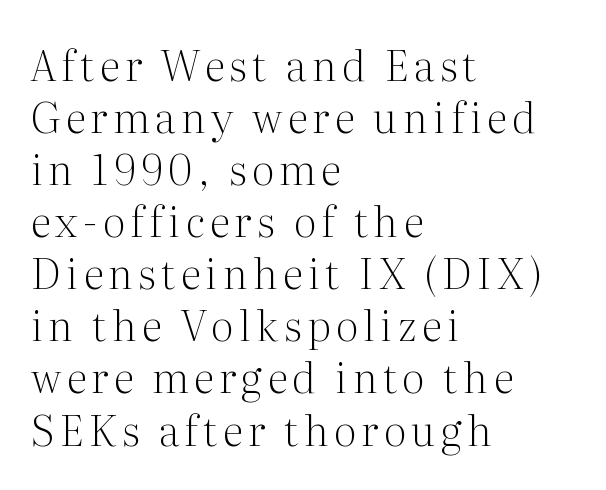
The image shows 42 px light serif type, upright; set left-aligned, line spacing 1.24x, not underlined; medium stroke contrast and a medium x-height.
